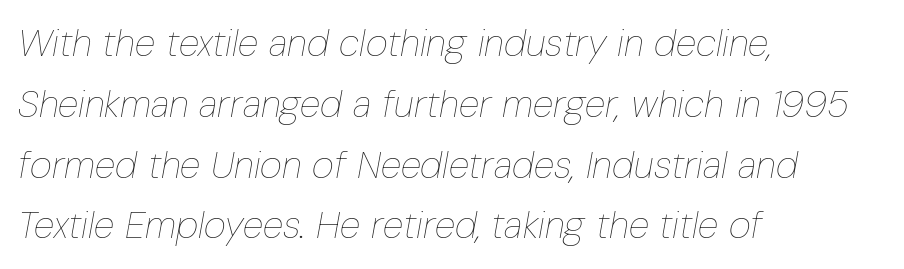
The image shows 38 px thin, condensed type, italic (leaning right); set left-aligned, normal line spacing (1.6x), normal letter spacing, not underlined; low stroke contrast and a medium x-height.
